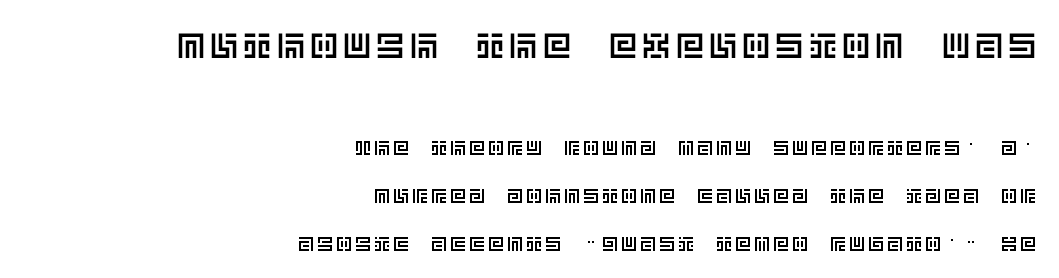
The image shows 35 px text type, upright; set right-aligned, loose line spacing (2.4x), not underlined; the first (top) block is 1.75x larger; a large x-height.
